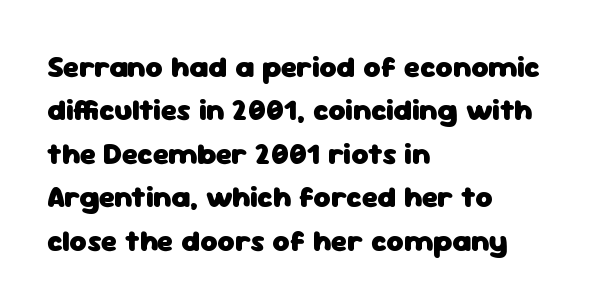
The image shows 30 px heavy sans-serif type, upright; set left-aligned, normal line spacing (1.45x), normal letter spacing, not underlined; low stroke contrast and a medium x-height.
